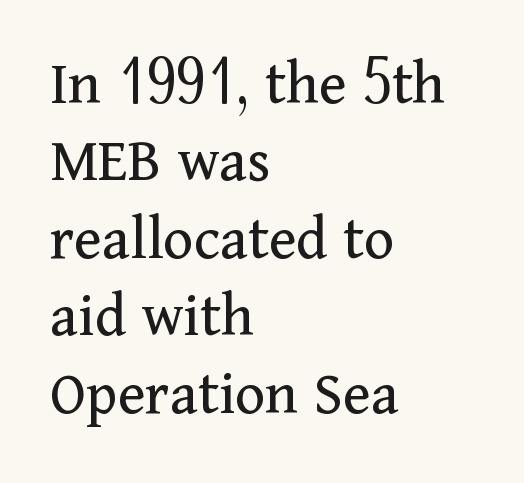
The image shows 64 px regular-weight serif type, upright; set left-aligned, line spacing 1.21x, normal letter spacing, not underlined; medium stroke contrast and a medium x-height.
